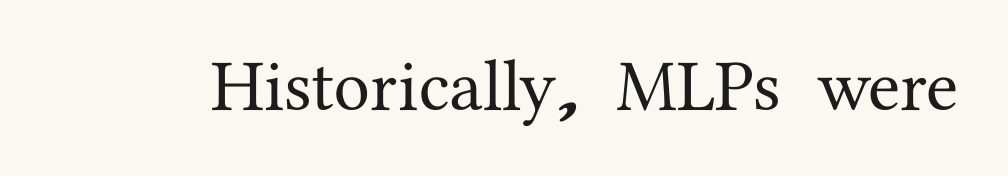
Q: Is the text italic (slanted)? A: No, it is upright.
Q: Is the typeface a serif or a sans-serif typeface? A: Serif.
Q: Is the text underlined? A: No.
Q: Is the spacing between letters normal or unusually wide? A: Normal.
Q: Width (condensed, normal, or wide)? A: Normal.
Q: Stroke contrast? A: Medium.
Q: x-height? A: Medium.
Q: Monospaced? A: No.
